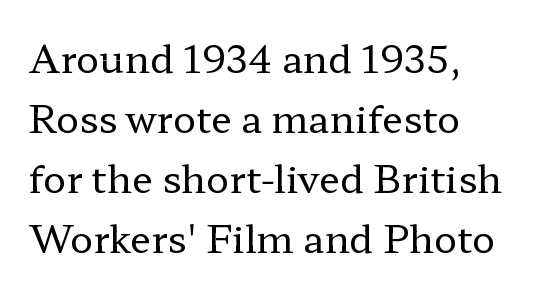
The image shows 38 px regular-weight, wide serif type, upright; set left-aligned, normal line spacing (1.58x), normal letter spacing, not underlined; low stroke contrast and a medium x-height.
